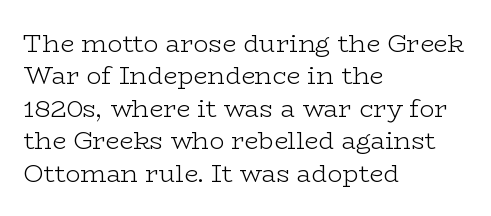
The words here are not underlined. Whoever set this chose a conventional vertical rhythm. Honestly, the letter spacing is just normal — you wouldn't notice it. Tall strokes in this sample are plumb rather than angled. Compared with a centered layout, this one pins lines to the left instead. The weight tops out at a normal text grade.
